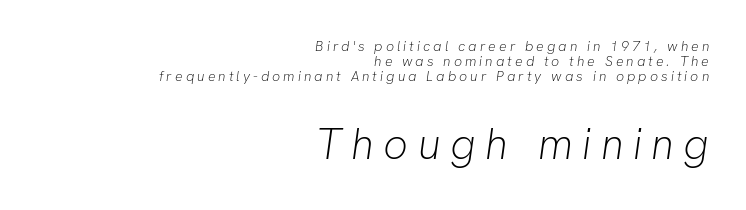
The setting favours the right margin, as signatures and pull-quotes sometimes do. Here the second block reads like a headline and the first like body copy. The gaps between neighbouring characters are conspicuously large. The letters are slanted; this is an italic face. Successive baselines arrive quickly, one right under another. Honestly, there is no underline to notice here at all.
